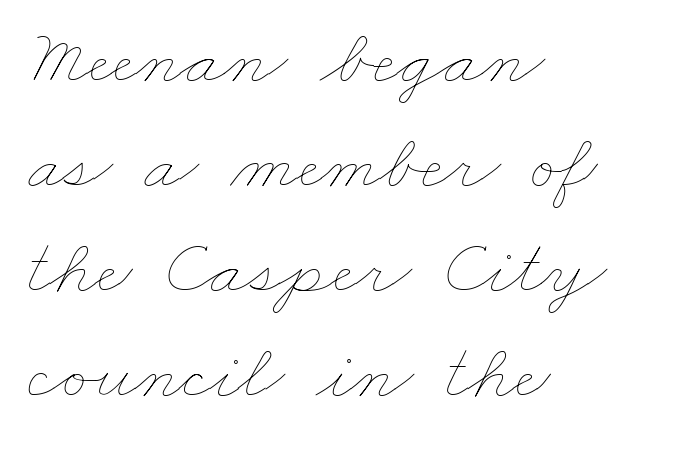
In CSS terms this would be text-align: left. Leading matches the norm, producing a regular column. Caption: standard tracking, unaltered. The string is rendered with underlining switched off. Is the stroke heavy? The answer is a plain regular-or-lighter. The face used here is proportionally spaced, like ordinary book or web type.
